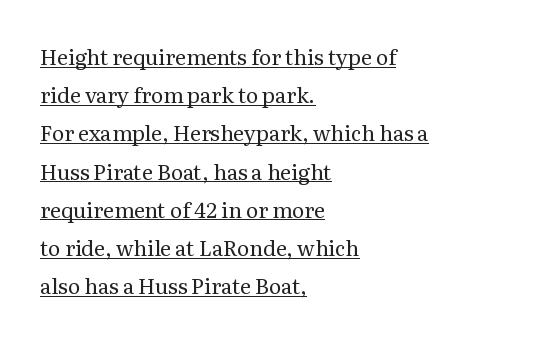
The image shows 21 px text type, upright; set left-aligned, line spacing 1.82x, normal letter spacing, underlined.
